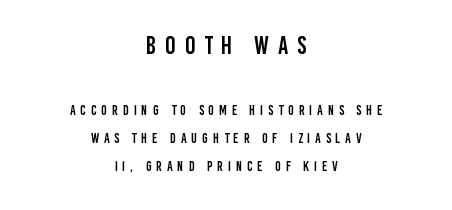
How would I describe the line gaps? Wide and relaxed. Quick note: not italic, upright. The tracking jumps out immediately: characters are airy and widely separated. Check under the words: just untouched page. A student would notice the top passage is typeset larger than what follows.
